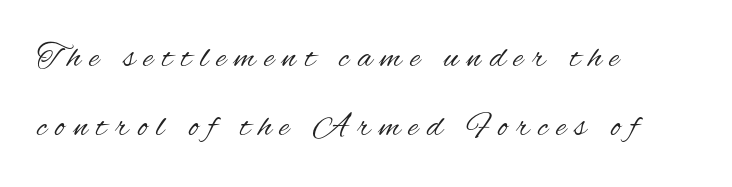
{"serif": "no", "bold": "no", "weight": "regular", "width": "condensed", "stroke_contrast": "medium", "x_height": "small", "monospaced": "no", "underline": "no", "align": "left", "line_spacing": "loose", "line_spacing_ratio": 2.03, "letter_spacing": "wide", "letter_spacing_em": 0.26, "glyph_px": 34}
